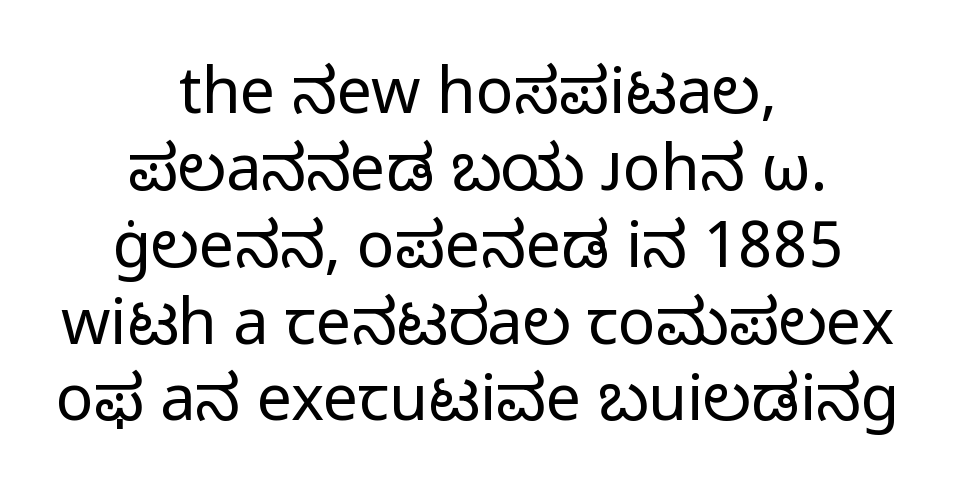
The image shows 63 px regular-weight sans-serif type, upright; set centered, line spacing 1.22x, normal letter spacing, not underlined; low stroke contrast and a medium x-height.
